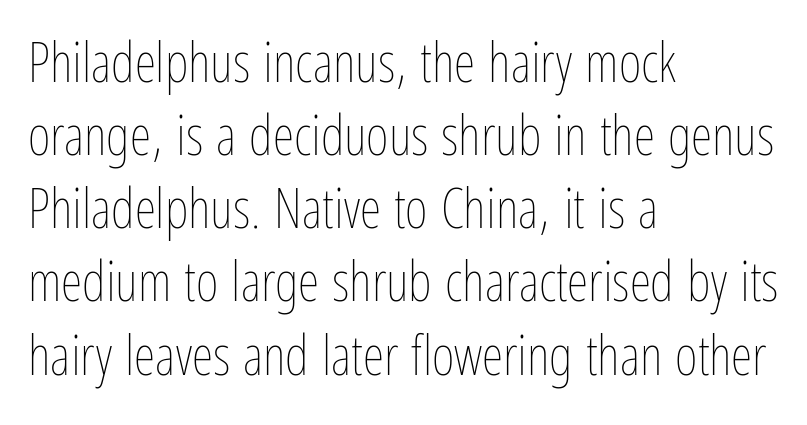
The image shows 55 px thin, condensed type, upright; set left-aligned, normal line spacing (1.33x), normal letter spacing, not underlined; low stroke contrast and a medium x-height.
